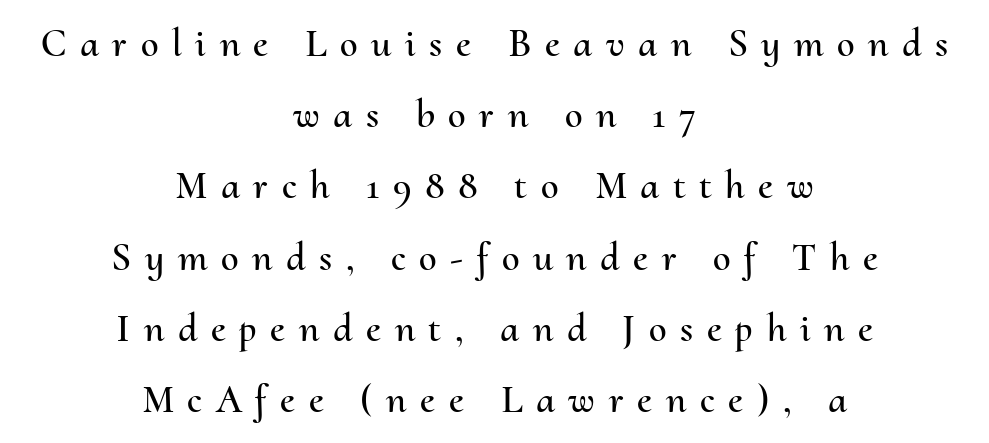
Q: Is the text italic (slanted)? A: No, it is upright.
Q: Is the text underlined? A: No.
Q: How is the paragraph aligned? A: Centered.
Q: Is the spacing between letters normal or unusually wide? A: Unusually wide.
Q: Width (condensed, normal, or wide)? A: Normal.
Q: Stroke contrast? A: Medium.
Q: x-height? A: Small.
Q: Monospaced? A: No.
